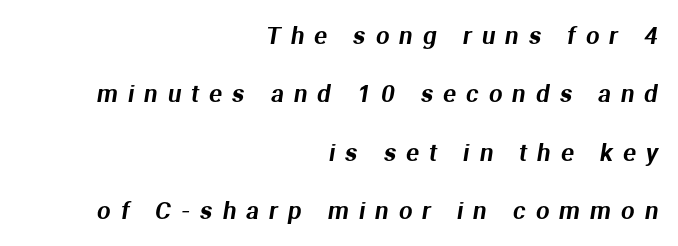
Q: Is the text underlined? A: No.
Q: How is the paragraph aligned? A: Right-aligned.
Q: Is the spacing between letters normal or unusually wide? A: Unusually wide.
Q: Is the spacing between lines tight, normal or loose? A: Loose.
